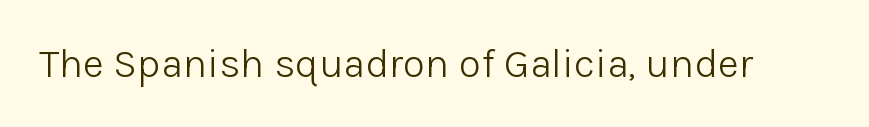
{"serif": "no", "italic": "no", "bold": "no", "weight": "light", "width": "normal", "stroke_contrast": "low", "x_height": "medium", "monospaced": "no", "underline": "no", "letter_spacing": "normal", "letter_spacing_em": 0.0, "glyph_px": 41}
